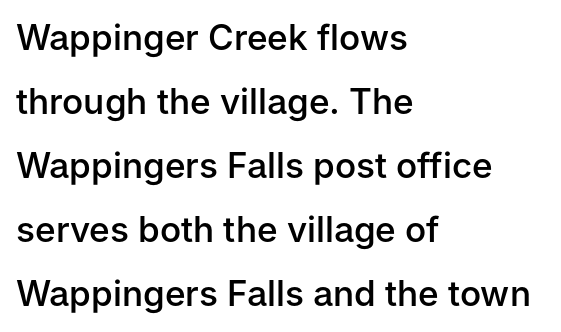
Q: Is the text bold? A: Semi-bold.
Q: Is the text italic (slanted)? A: No, it is upright.
Q: Is the typeface a serif or a sans-serif typeface? A: Sans-serif.
Q: Is the text underlined? A: No.
Q: How is the paragraph aligned? A: Left-aligned.
Q: Is the spacing between letters normal or unusually wide? A: Normal.
Q: Width (condensed, normal, or wide)? A: Normal.
Q: Stroke contrast? A: Low.
Q: x-height? A: Medium.
Q: Monospaced? A: No.
